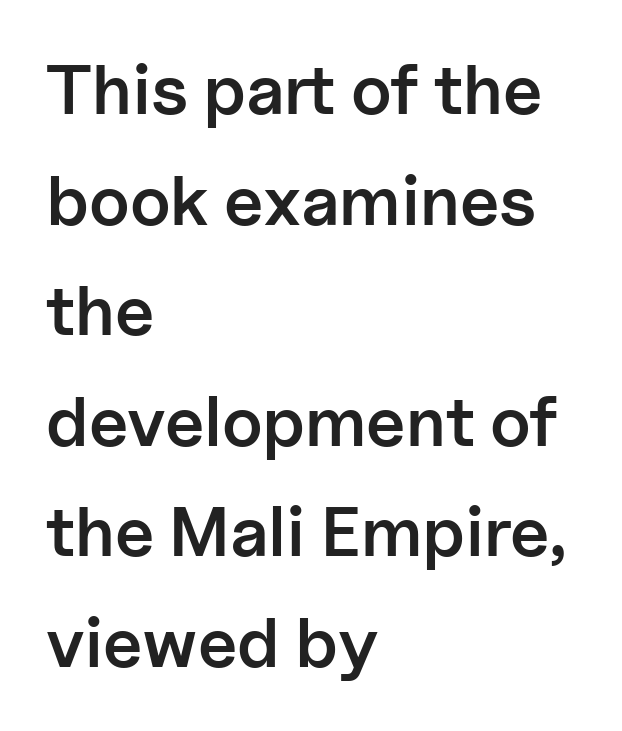
{"serif": "no", "italic": "no", "bold": "semi", "weight": "semibold", "width": "normal", "stroke_contrast": "low", "x_height": "medium", "monospaced": "no", "underline": "no", "align": "left", "line_spacing": "normal", "line_spacing_ratio": 1.58, "letter_spacing": "normal", "letter_spacing_em": 0.0, "glyph_px": 70}
